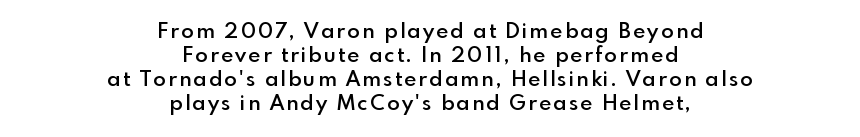
{"italic": "no", "bold": "semi", "underline": "no", "align": "center", "line_spacing": "tight", "line_spacing_ratio": 1.15, "glyph_px": 21}
